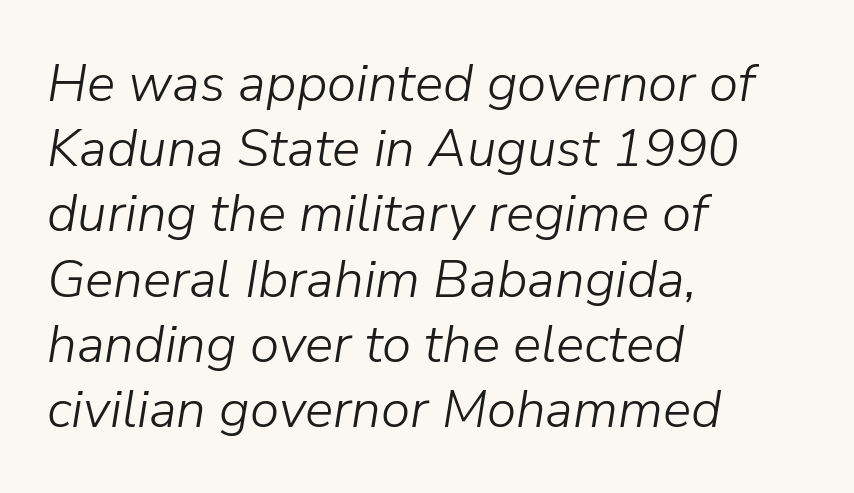
Q: Is the text bold? A: No.
Q: Is the text italic (slanted)? A: Yes, it leans right by about 9 degrees.
Q: Is the text underlined? A: No.
Q: How is the paragraph aligned? A: Left-aligned.
Q: Is the spacing between letters normal or unusually wide? A: Normal.
Q: Width (condensed, normal, or wide)? A: Normal.
Q: Stroke contrast? A: Low.
Q: x-height? A: Medium.
Q: Monospaced? A: No.
